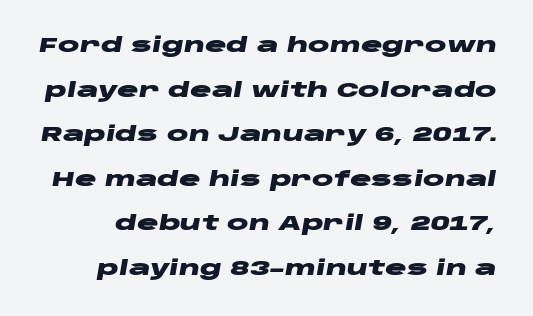
Descenders are the only things crossing below the line. These words are printed bold, with thick strokes throughout. The passage shown leans; its letterforms are oblique. What's the leading like? Stretched, with rows far apart.
